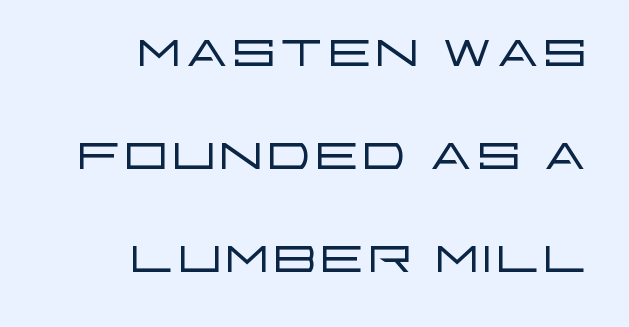
Teacher's note: observe the even right margin — that is flush-right alignment. Unlike a traditional serif, this face leaves its strokes unadorned. Leading: standard. Glance below the letters and you will spot only blank space. Spacing verdict: proportional, widths tailored to each character. Nothing unusual about the tracking: characters are spaced as the font intends.
